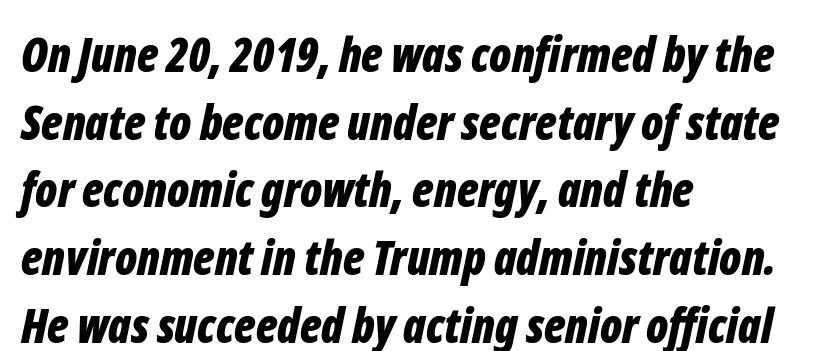
These lines stack with their left ends in a neat column. Tall strokes in this sample are angled rather than plumb. Each letter keeps its own natural width here, so spacing adapts to shape. These lines keep a tight, regular rhythm from letter to letter.
